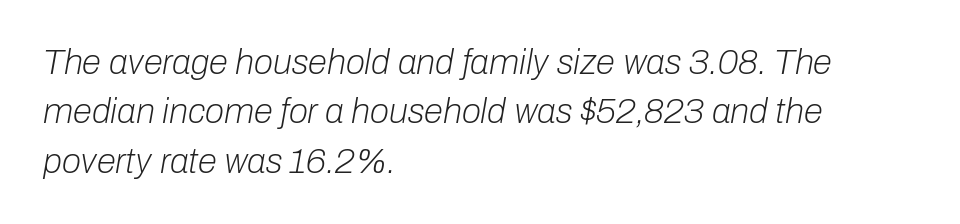
{"italic": "yes", "lean": "right", "slant_degrees": 10, "bold": "no", "weight": "light", "width": "normal", "stroke_contrast": "low", "x_height": "medium", "monospaced": "no", "underline": "no", "align": "left", "line_spacing": "normal", "line_spacing_ratio": 1.41, "letter_spacing": "normal", "letter_spacing_em": 0.0, "glyph_px": 35}
